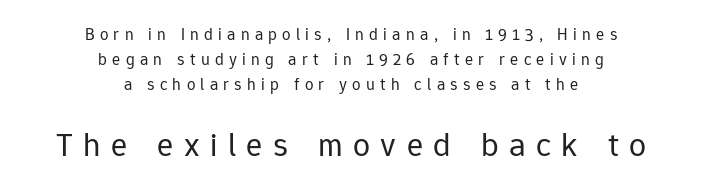
{"serif": "no", "italic": "no", "bold": "no", "weight": "regular", "width": "normal", "stroke_contrast": "low", "x_height": "medium", "monospaced": "no", "underline": "no", "align": "center", "line_spacing": "normal", "line_spacing_ratio": 1.46, "letter_spacing": "wide", "letter_spacing_em": 0.31, "larger_block": "second", "size_ratio": 2.0, "glyph_px": 34}
